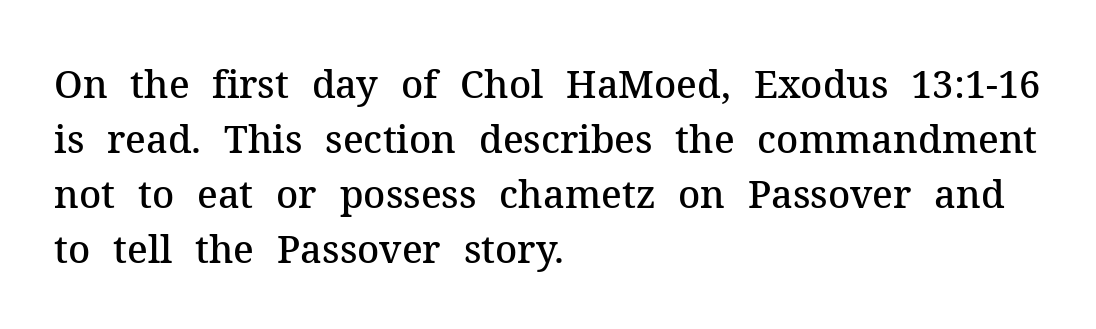
{"serif": "yes", "italic": "no", "bold": "semi", "weight": "semibold", "width": "normal", "stroke_contrast": "medium", "x_height": "medium", "monospaced": "no", "underline": "no", "align": "left", "line_spacing": "normal", "line_spacing_ratio": 1.45, "letter_spacing": "normal", "letter_spacing_em": 0.0, "glyph_px": 38}
